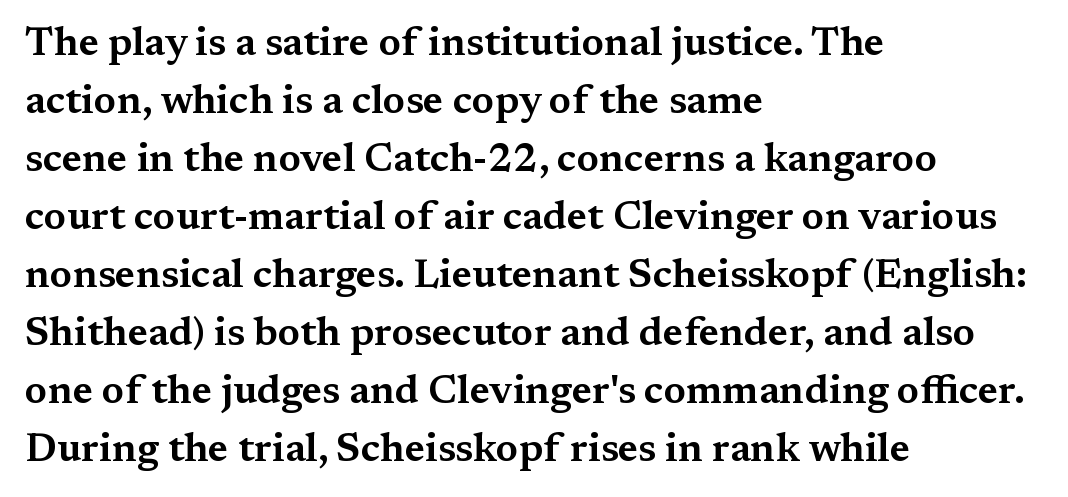
Q: Is the text italic (slanted)? A: No, it is upright.
Q: Is the typeface a serif or a sans-serif typeface? A: Serif.
Q: Is the text underlined? A: No.
Q: How is the paragraph aligned? A: Left-aligned.
Q: Is the spacing between letters normal or unusually wide? A: Normal.
Q: Is the spacing between lines tight, normal or loose? A: Normal.
Q: Width (condensed, normal, or wide)? A: Wide.
Q: Stroke contrast? A: Medium.
Q: x-height? A: Medium.
Q: Monospaced? A: No.
